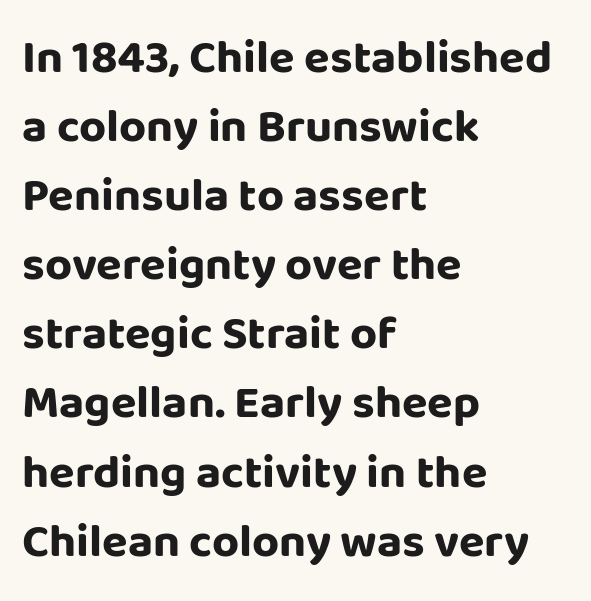
Type style note: lacks serifs. Character widths vary here, with narrow letters taking less room than wide ones. Students, this is bold: see how much ink each stroke carries. A typesetter would call this leading conventional body-copy spacing. Any mark beneath the type? The region is blank. If you drew a ruler down the left edge, every line would touch it.
